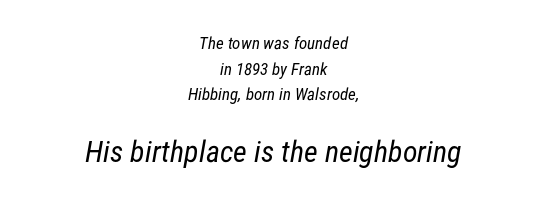
Q: Is the text bold? A: No.
Q: Is the typeface a serif or a sans-serif typeface? A: Sans-serif.
Q: Is the text underlined? A: No.
Q: How is the paragraph aligned? A: Centered.
Q: Is the spacing between letters normal or unusually wide? A: Normal.
Q: Is the spacing between lines tight, normal or loose? A: Normal.
Q: Which block of text is set in a larger size, the first (top) or the second (bottom)? A: The second (bottom) one.
Q: Width (condensed, normal, or wide)? A: Condensed.
Q: Stroke contrast? A: Low.
Q: x-height? A: Medium.
Q: Monospaced? A: No.
